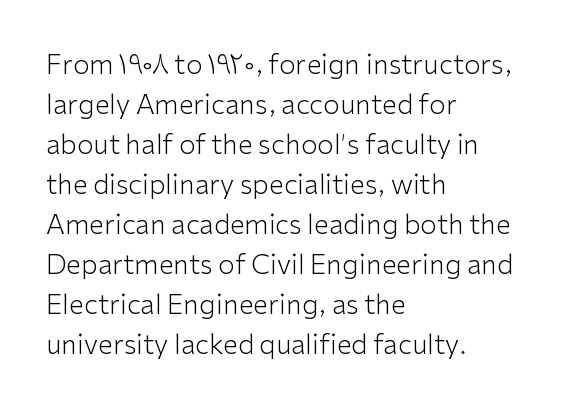
Q: Is the text bold? A: No.
Q: Is the text italic (slanted)? A: No, it is upright.
Q: Is the text underlined? A: No.
Q: How is the paragraph aligned? A: Left-aligned.
Q: Is the spacing between letters normal or unusually wide? A: Normal.
Q: Is the spacing between lines tight, normal or loose? A: Normal.
